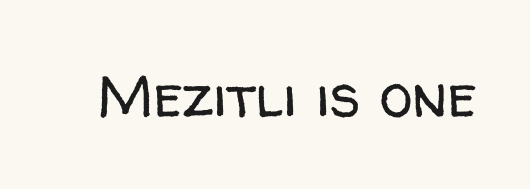
Characters remain perfectly vertical along every line. Bold? No — there's no thickening of the strokes. Serifs: no, the terminals of the letterforms are clean. Here the designer chose a conventional face with non-uniform glyph widths. Clear beneath every line of the passage.
